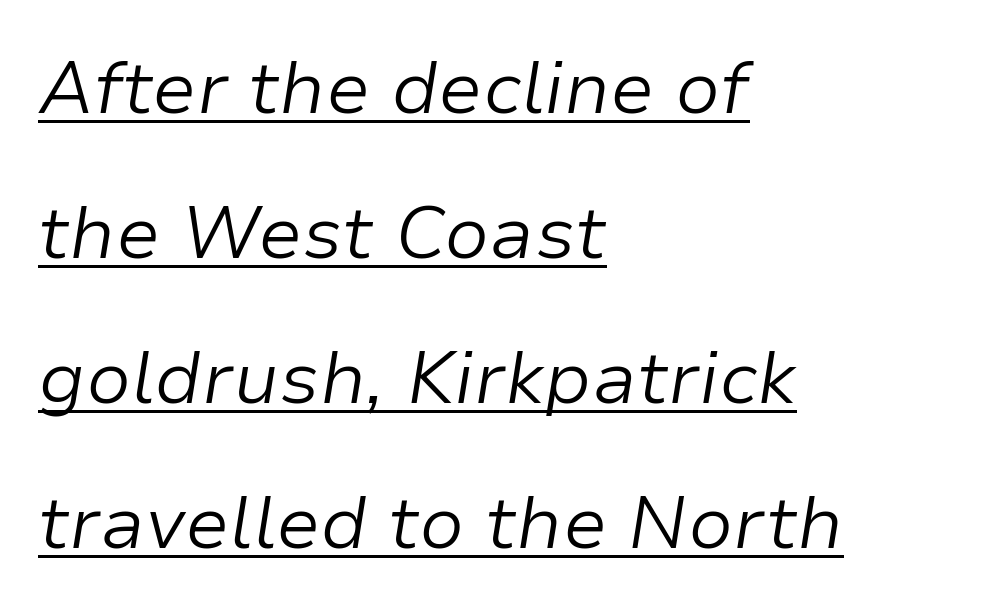
The letterforms sit shoulder to shoulder at normal distance. The words here are underlined. Horizontal bands of white between lines are thick stripes. The text carries the slant typical of an italic or oblique font.
